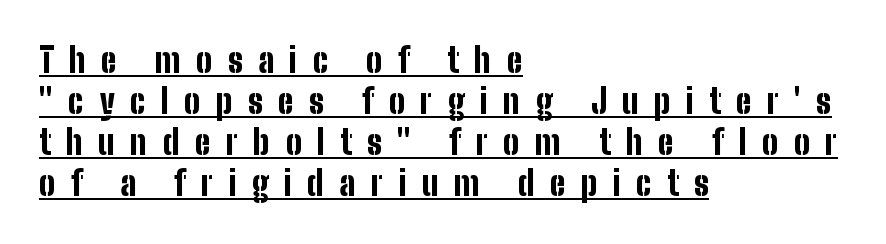
The image shows 34 px bold, condensed sans-serif type, upright; set left-aligned, line spacing 1.21x, unusually wide letter spacing (+0.45 em), underlined; low stroke contrast and a medium x-height.
